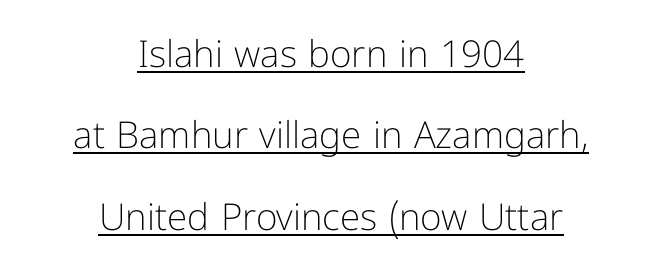
{"serif": "no", "italic": "no", "bold": "no", "weight": "light", "width": "normal", "stroke_contrast": "low", "x_height": "medium", "monospaced": "no", "underline": "yes", "align": "center", "line_spacing": "loose", "line_spacing_ratio": 2.2, "letter_spacing": "normal", "letter_spacing_em": 0.0, "glyph_px": 37}
